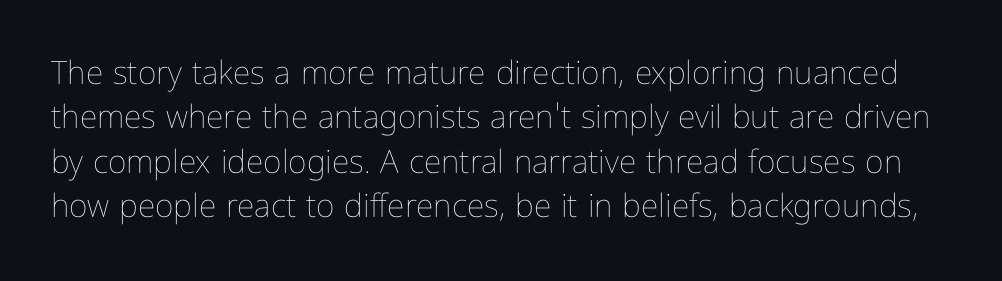
{"italic": "no", "bold": "no", "weight": "thin", "width": "condensed", "stroke_contrast": "low", "x_height": "medium", "monospaced": "no", "underline": "no", "line_spacing": "normal", "line_spacing_ratio": 1.39, "letter_spacing": "normal", "letter_spacing_em": 0.0, "glyph_px": 32}
